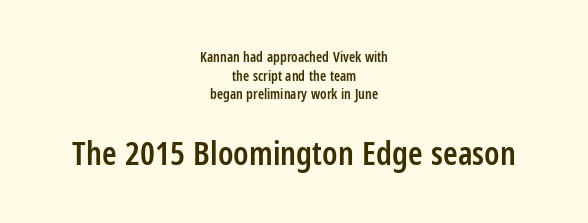
{"serif": "no", "italic": "no", "bold": "semi", "weight": "semibold", "width": "condensed", "stroke_contrast": "low", "x_height": "medium", "monospaced": "no", "underline": "no", "align": "center", "line_spacing": "normal", "line_spacing_ratio": 1.33, "letter_spacing": "normal", "letter_spacing_em": 0.0, "larger_block": "second", "size_ratio": 2.36, "glyph_px": 33}
